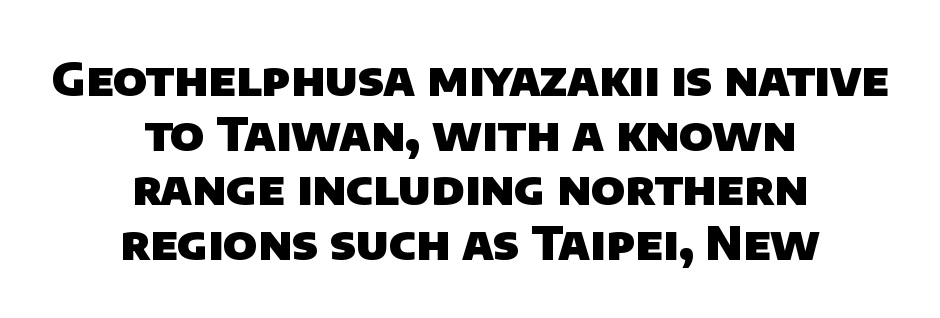
In terms of letterspacing, this is plain default setting. A clean baseline with only descenders dipping below it. Classification — sans serif. The face used here is proportionally spaced, like ordinary book or web type. The font is running at its bold setting.
